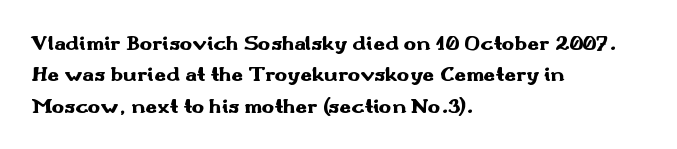
Q: Is the text bold? A: Yes.
Q: Is the text italic (slanted)? A: No, it is upright.
Q: Is the text underlined? A: No.
Q: How is the paragraph aligned? A: Left-aligned.
Q: Is the spacing between letters normal or unusually wide? A: Normal.
Q: Is the spacing between lines tight, normal or loose? A: Normal.
